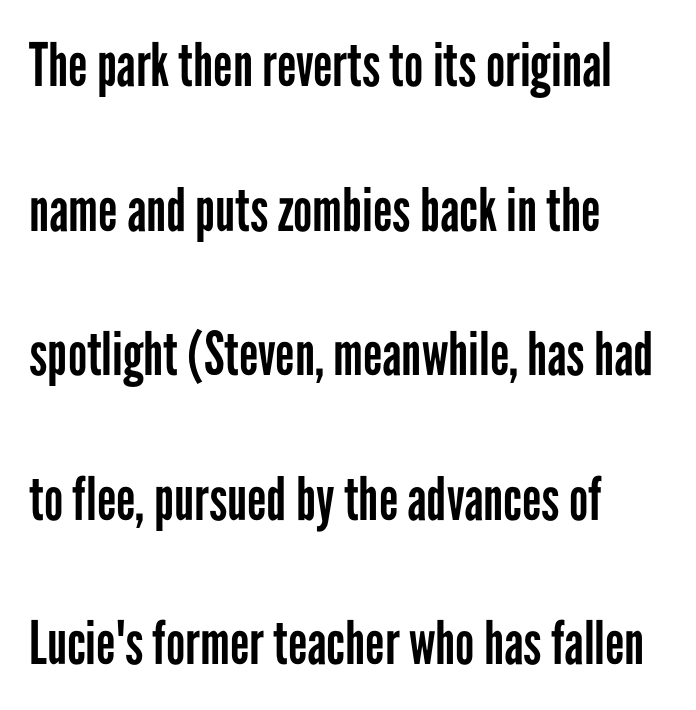
The image shows 60 px regular-weight, condensed sans-serif type, upright; set left-aligned, loose line spacing (2.41x), normal letter spacing, not underlined; low stroke contrast and a medium x-height.
